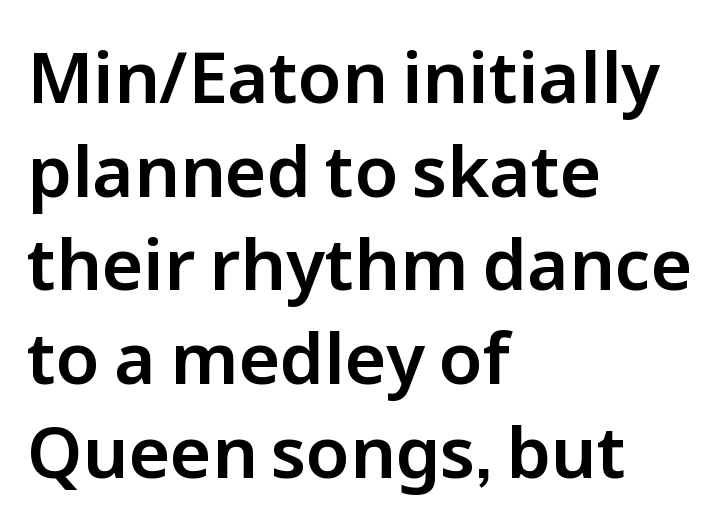
{"serif": "no", "italic": "no", "width": "normal", "stroke_contrast": "low", "x_height": "medium", "monospaced": "no", "underline": "no", "align": "left", "line_spacing": "normal", "line_spacing_ratio": 1.32, "letter_spacing": "normal", "letter_spacing_em": 0.0, "glyph_px": 71}
